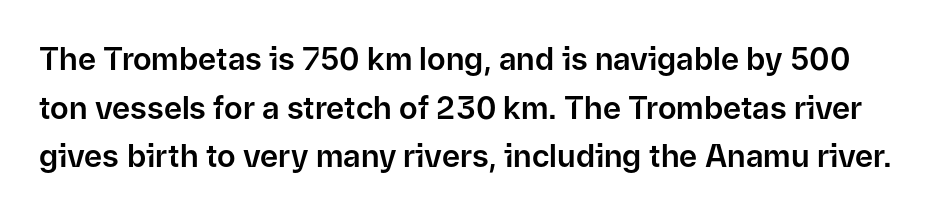
The rendering uses natural spacing where letterforms have individual widths. Check the space under the baseline: it is left empty. You could call the tracking neutral — neither tight nor loose. Whoever set this chose a conventional vertical rhythm. It's the straight-up-and-down kind of type.
